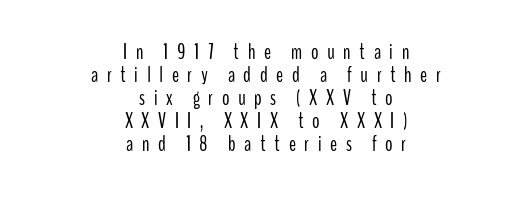
Q: Is the text bold? A: No.
Q: Is the text italic (slanted)? A: No, it is upright.
Q: Is the text underlined? A: No.
Q: How is the paragraph aligned? A: Centered.
Q: Is the spacing between letters normal or unusually wide? A: Unusually wide.
Q: Is the spacing between lines tight, normal or loose? A: Tight.
